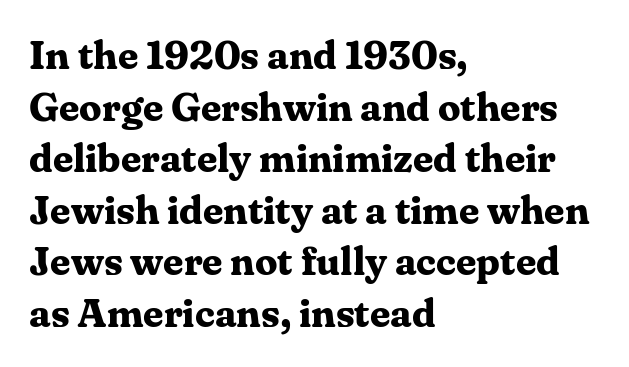
Q: Is the text bold? A: Yes.
Q: Is the text italic (slanted)? A: No, it is upright.
Q: Is the typeface a serif or a sans-serif typeface? A: Serif.
Q: Is the text underlined? A: No.
Q: How is the paragraph aligned? A: Left-aligned.
Q: Is the spacing between letters normal or unusually wide? A: Normal.
Q: Is the spacing between lines tight, normal or loose? A: Normal.
Q: Width (condensed, normal, or wide)? A: Normal.
Q: Stroke contrast? A: Medium.
Q: x-height? A: Medium.
Q: Monospaced? A: No.
